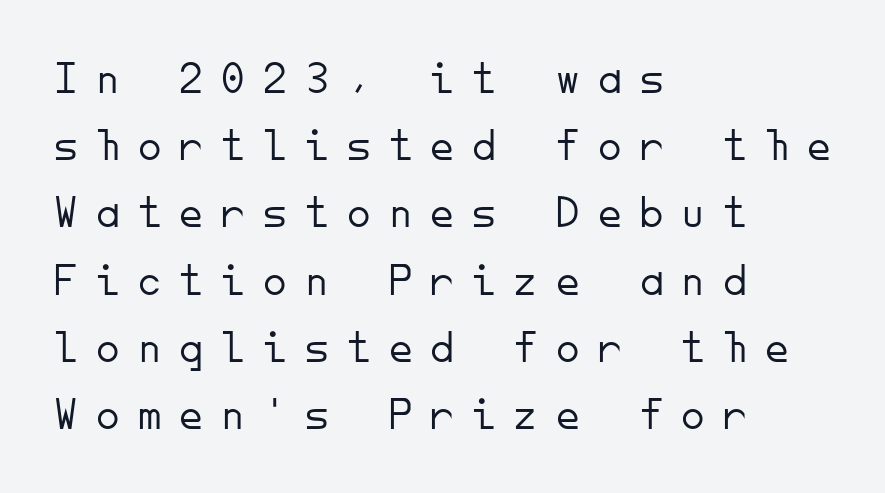
{"serif": "no", "italic": "no", "bold": "no", "weight": "light", "width": "normal", "stroke_contrast": "low", "x_height": "small", "monospaced": "yes", "underline": "no", "align": "left", "line_spacing": "normal", "line_spacing_ratio": 1.43, "letter_spacing": "wide", "letter_spacing_em": 0.39, "glyph_px": 47}
